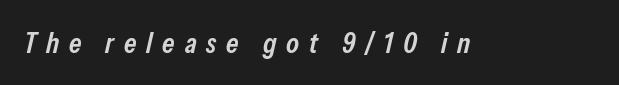
Set as a demibold, roughly 600 on the weight scale. Words float on clear page, feet unadorned. In terms of posture, this sample is oblique. Think of a printed novel: that variable character pitch is what you see here. Someone cranked the tracking dial way up on this one.
